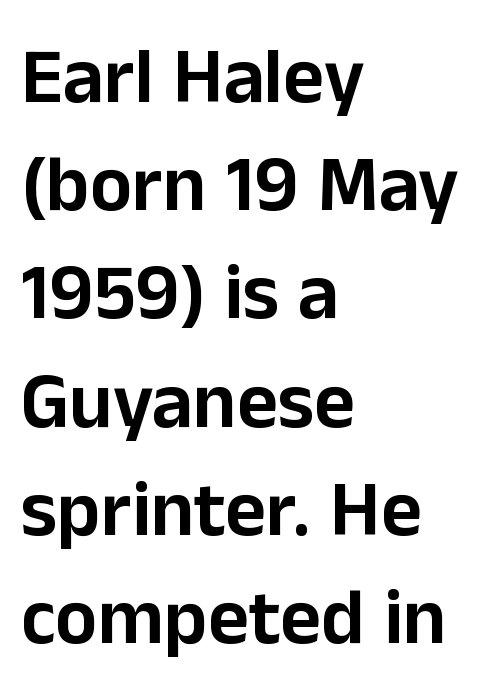
{"serif": "no", "italic": "no", "width": "normal", "stroke_contrast": "low", "x_height": "medium", "monospaced": "no", "underline": "no", "align": "left", "line_spacing": "normal", "line_spacing_ratio": 1.37, "letter_spacing": "normal", "letter_spacing_em": 0.0, "glyph_px": 79}
